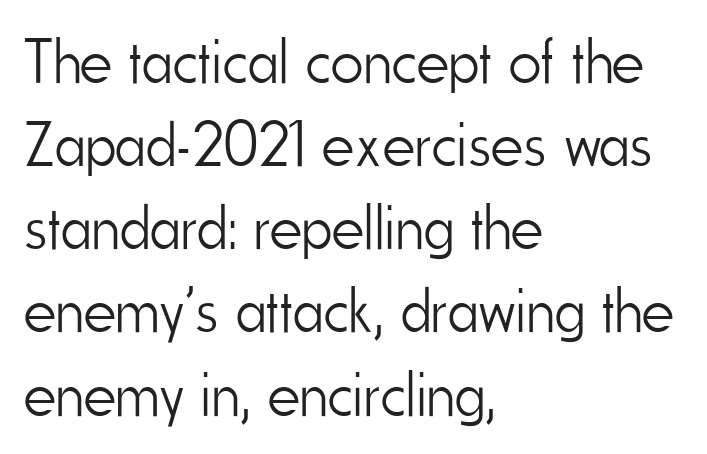
{"serif": "no", "italic": "no", "bold": "no", "weight": "light", "width": "condensed", "stroke_contrast": "low", "x_height": "small", "monospaced": "no", "underline": "no", "align": "left", "line_spacing": "normal", "line_spacing_ratio": 1.32, "letter_spacing": "normal", "letter_spacing_em": 0.0, "glyph_px": 63}
